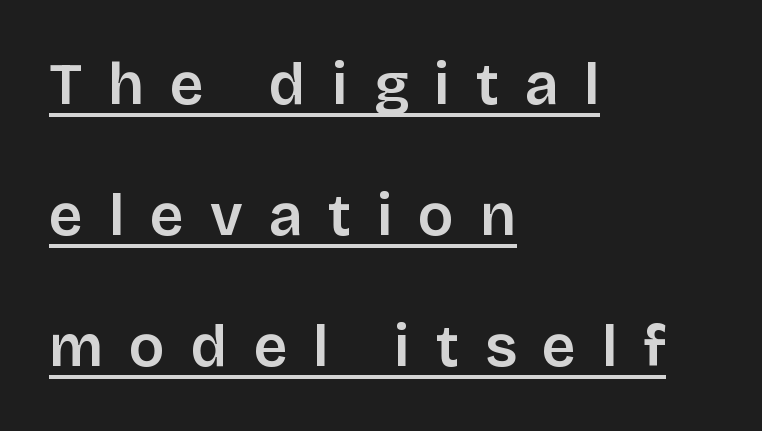
{"serif": "no", "italic": "no", "width": "normal", "stroke_contrast": "low", "x_height": "large", "monospaced": "no", "underline": "yes", "align": "left", "line_spacing": "loose", "line_spacing_ratio": 2.22, "letter_spacing": "wide", "letter_spacing_em": 0.44, "glyph_px": 59}
